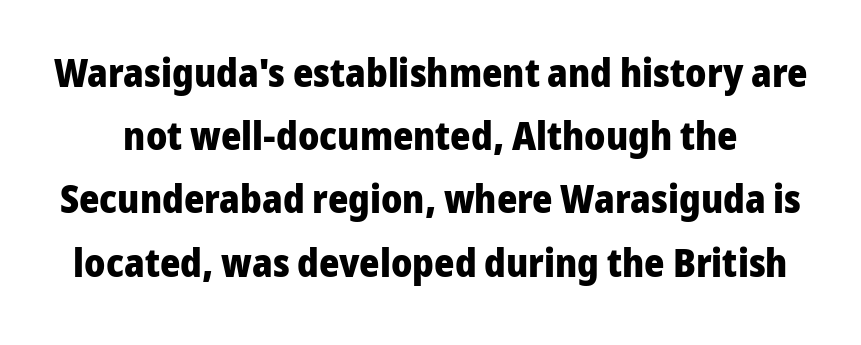
Q: Is the text bold? A: Yes.
Q: Is the text italic (slanted)? A: No, it is upright.
Q: Is the typeface a serif or a sans-serif typeface? A: Sans-serif.
Q: Is the text underlined? A: No.
Q: Is the spacing between letters normal or unusually wide? A: Normal.
Q: Is the spacing between lines tight, normal or loose? A: Normal.
Q: Width (condensed, normal, or wide)? A: Normal.
Q: Stroke contrast? A: Low.
Q: x-height? A: Medium.
Q: Monospaced? A: No.
